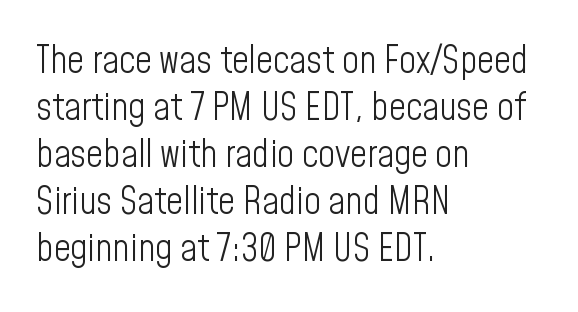
Bold? No — there's no thickening of the strokes. Where is the straight margin? On the left. Glyph-to-glyph distance matches everyday printed text. These lines are composed in type without serifs. The letters stand upright; this is a roman face. The rendering uses a moderate line-height, typical for paragraphs.
